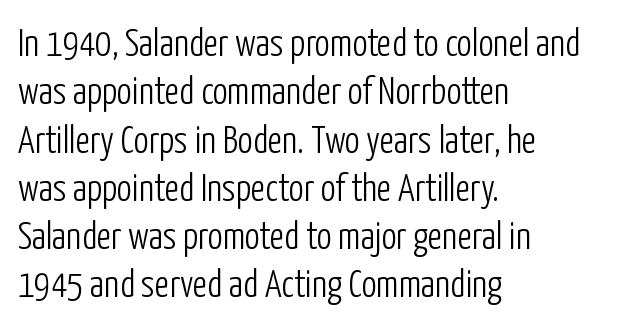
The rendering anchors every line to the left-hand side. Stroke thickness stays within the range of a standard reading face or lighter. Each letter keeps its own natural width here, so spacing adapts to shape. Serif or sans? Sans — the stroke terminals are bare. Anything drawn beneath the words? Only blank space. Is there any slant? The stems are plumb.
